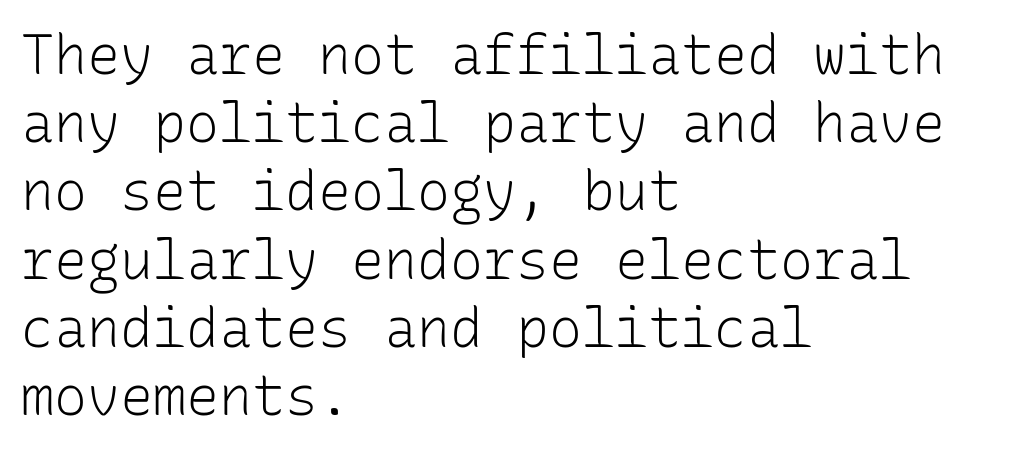
{"serif": "no", "italic": "no", "bold": "no", "weight": "light", "width": "normal", "stroke_contrast": "low", "x_height": "medium", "monospaced": "yes", "underline": "no", "align": "left", "line_spacing_ratio": 1.24, "letter_spacing": "normal", "letter_spacing_em": 0.0, "glyph_px": 55}
